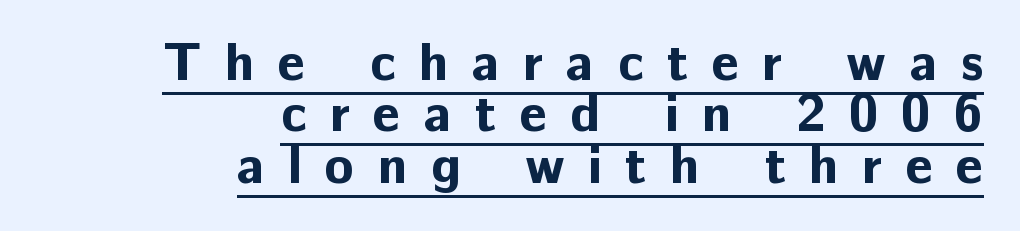
How heavy is the stroke? Heavy — this is a bold. These lines are rendered in a variable-pitch font. Line ends are locked; line starts wander. Compared with undecorated copy, this sample adds a rule below the words. Whoever set this chose condensed vertical rhythm over breathing room.
